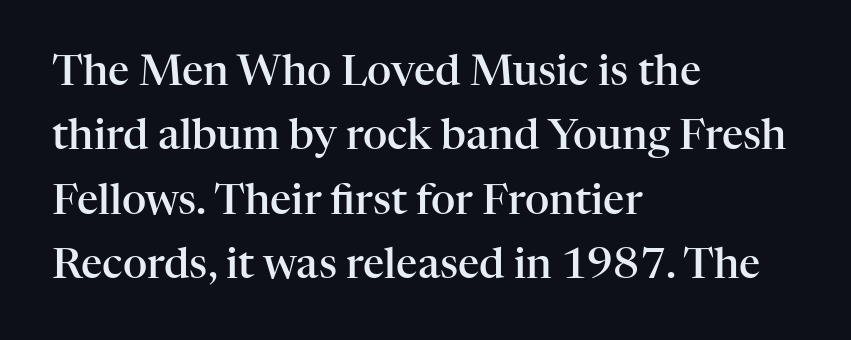
{"serif": "yes", "italic": "no", "bold": "semi", "weight": "semibold", "width": "normal", "stroke_contrast": "high", "x_height": "medium", "monospaced": "no", "underline": "no", "align": "left", "line_spacing": "normal", "line_spacing_ratio": 1.53, "letter_spacing": "normal", "letter_spacing_em": 0.0, "glyph_px": 42}
